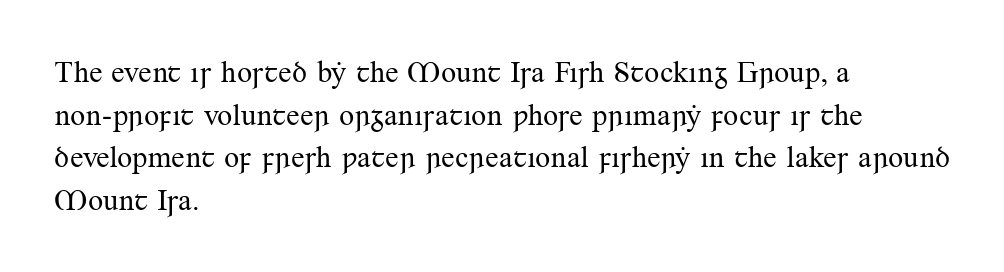
Regarding leading, the lines here are spaced in the standard way. A typesetter would call this proportional, since set widths differ per character. Examine the stroke ends and you'll spot serifs. The gaps between neighbouring characters are ordinary and unremarkable. Letters rest on an invisible, unmarked baseline.
